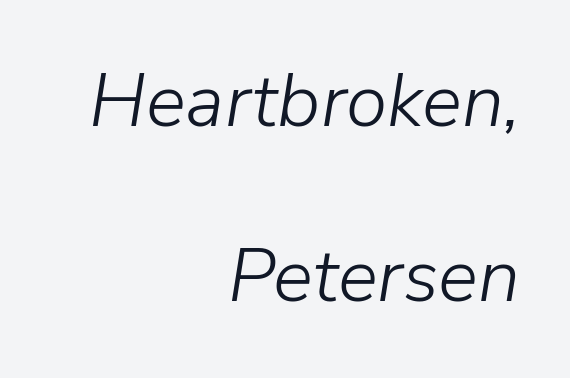
The image shows 75 px light type, italic (leaning right); set right-aligned, loose line spacing (2.33x), normal letter spacing, not underlined; low stroke contrast and a medium x-height.
